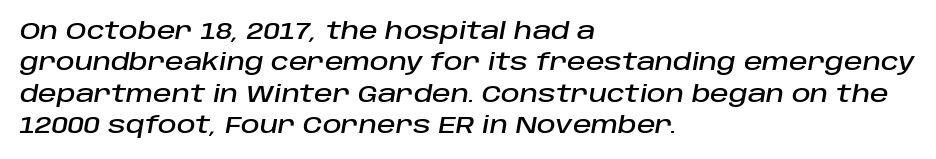
Q: Is the text italic (slanted)? A: Yes, it leans right by about 10 degrees.
Q: Is the text underlined? A: No.
Q: How is the paragraph aligned? A: Left-aligned.
Q: Is the spacing between letters normal or unusually wide? A: Normal.
Q: Is the spacing between lines tight, normal or loose? A: Normal.
